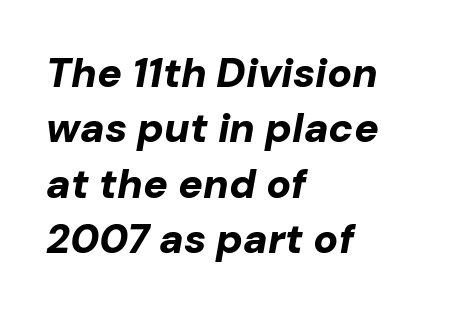
The image shows 41 px bold type, italic (leaning right); set left-aligned, normal line spacing (1.35x), normal letter spacing, not underlined; low stroke contrast and a medium x-height.
